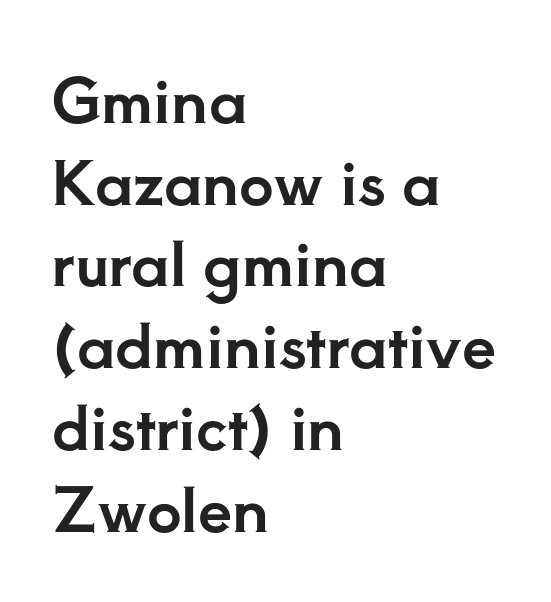
This rendering leaves character spacing at its baseline value. Observe the serifs anchoring each vertical stroke in this sample. The type sits square on the baseline with zero lean. Teacher's note: observe the even left margin — that is flush-left alignment. Rule under the text: the space is simply empty.
